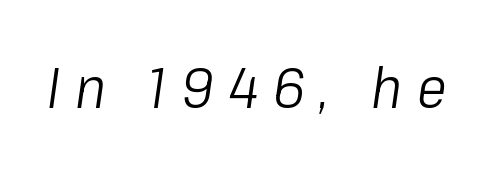
A bare baseline throughout the passage. The letters advance in unequal steps, a hallmark of proportional type. It's the slanting kind of type. Display-style spreading of the glyphs; the letterfit is very open.
